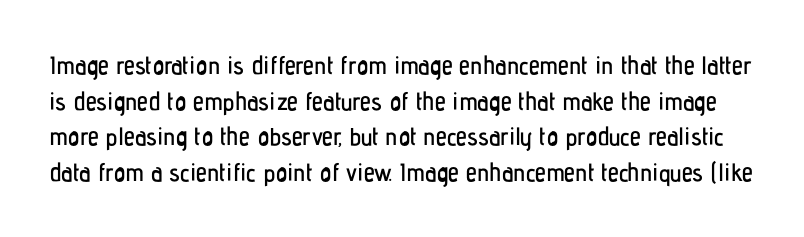
Q: Is the text italic (slanted)? A: No, it is upright.
Q: Is the text underlined? A: No.
Q: Is the spacing between letters normal or unusually wide? A: Normal.
Q: Is the spacing between lines tight, normal or loose? A: Normal.
